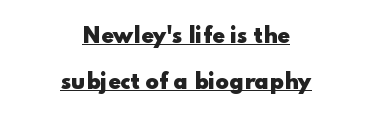
{"italic": "no", "bold": "yes", "underline": "yes", "align": "center", "line_spacing": "loose", "line_spacing_ratio": 2.28, "letter_spacing": "normal", "letter_spacing_em": 0.0, "glyph_px": 20}
